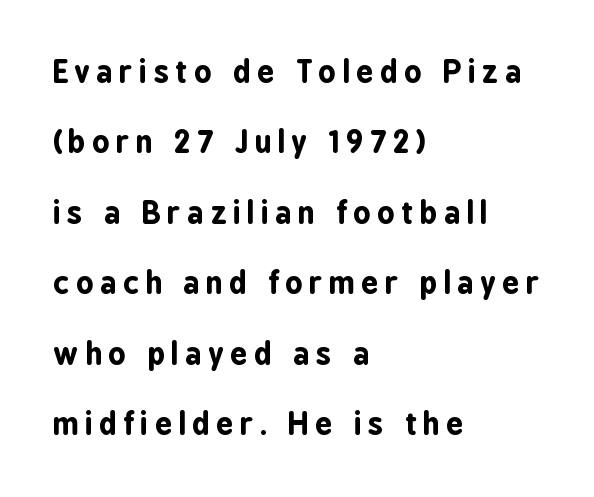
These lines were composed using upright roman letters. Check under the words: just untouched page. You could not count columns in this text — the font is proportionally spaced. These lines carry a lot of weight — the face is fully bold.
